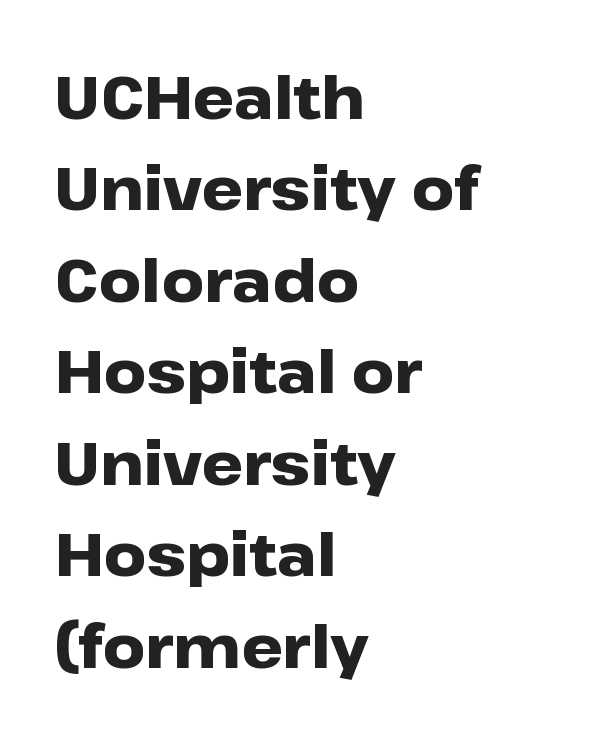
Unlike italic type, these characters show no tilt at all. The lines sit at an ordinary, default distance from one another. This sample is left-justified, so line endings fall wherever the words run out. Weight: bold.
